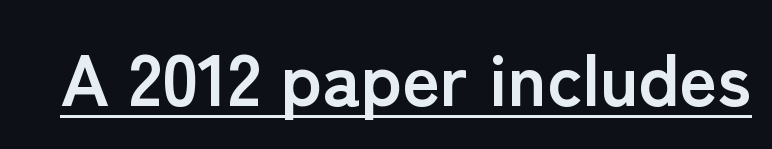
The image shows 73 px semibold sans-serif type, upright; set normal letter spacing, underlined; low stroke contrast and a medium x-height.
